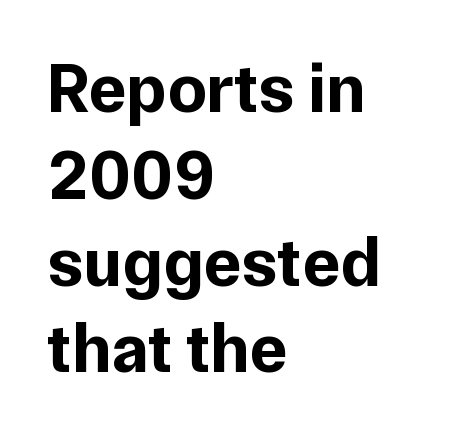
Q: Is the text bold? A: Yes.
Q: Is the text italic (slanted)? A: No, it is upright.
Q: Is the typeface a serif or a sans-serif typeface? A: Sans-serif.
Q: Is the text underlined? A: No.
Q: How is the paragraph aligned? A: Left-aligned.
Q: Is the spacing between letters normal or unusually wide? A: Normal.
Q: Width (condensed, normal, or wide)? A: Normal.
Q: Stroke contrast? A: Low.
Q: x-height? A: Medium.
Q: Monospaced? A: No.
